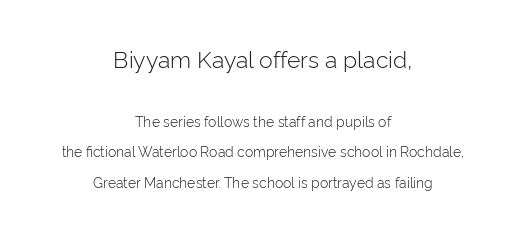
Q: Is the text bold? A: No.
Q: Is the text italic (slanted)? A: No, it is upright.
Q: Is the text underlined? A: No.
Q: How is the paragraph aligned? A: Centered.
Q: Is the spacing between letters normal or unusually wide? A: Normal.
Q: Is the spacing between lines tight, normal or loose? A: Loose.
Q: Which block of text is set in a larger size, the first (top) or the second (bottom)? A: The first (top) one.
